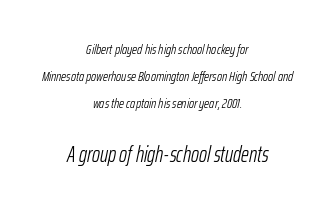
{"italic": "yes", "lean": "right", "slant_degrees": 12, "bold": "no", "underline": "no", "align": "center", "line_spacing": "loose", "line_spacing_ratio": 1.93, "letter_spacing": "normal", "letter_spacing_em": 0.0, "larger_block": "second", "size_ratio": 1.57, "glyph_px": 22}
